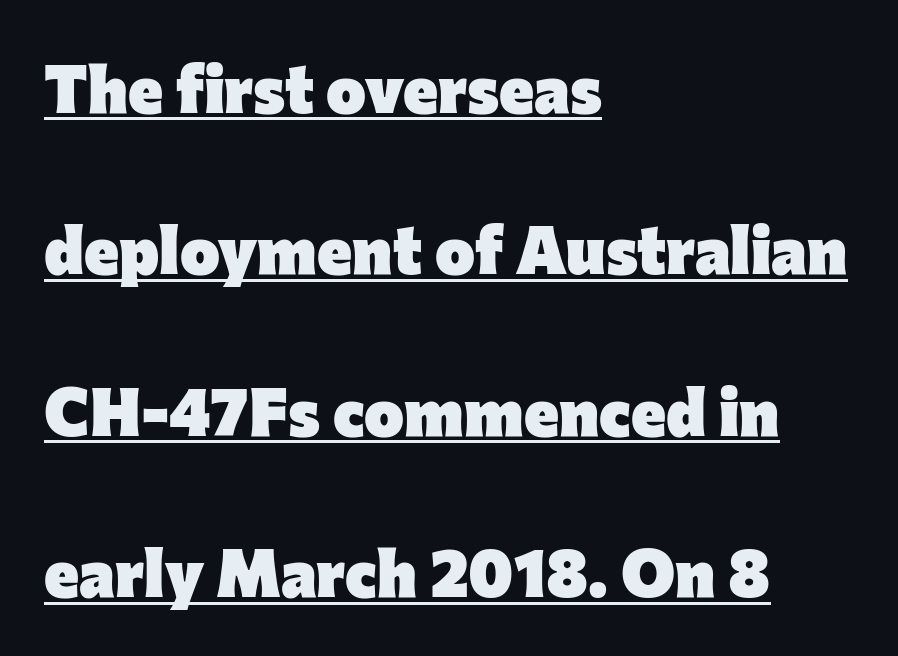
Quick note: interline space is abundant. Is there an underline? Yes — a line sits under the letters. Default kerning and tracking; the words read as compact shapes. Is the type bold? Yes — the strokes are clearly thick and heavy. Do the characters align in a grid? No, the font is proportional. The type family on display is of the sans-serif kind.
